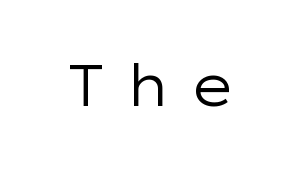
The foot of each line stays bare and open. Heaviness? Minimal to ordinary, like unemphasized prose. There is plenty of visible air inserted between adjacent glyphs. These lines are rendered in a variable-pitch font.
